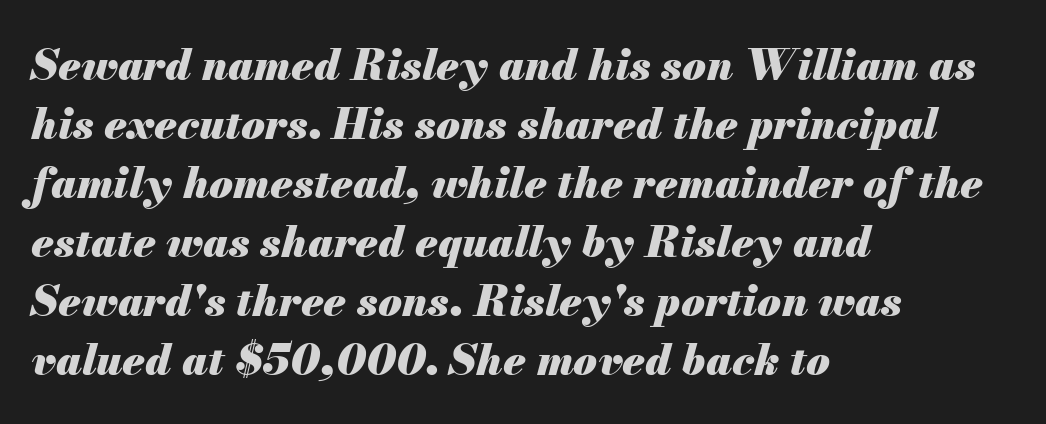
The image shows 43 px heavy type, italic (leaning right); set left-aligned, normal line spacing (1.37x), normal letter spacing, not underlined; medium stroke contrast and a small x-height.
